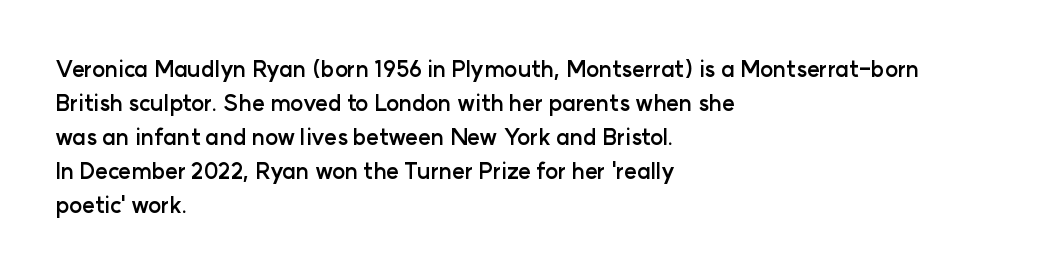
The image shows 22 px bold type, upright; set left-aligned, normal line spacing (1.55x), normal letter spacing, not underlined.
